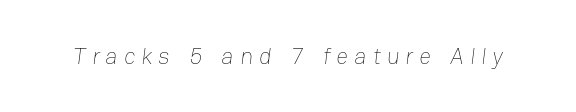
Q: Is the text bold? A: No.
Q: Is the text underlined? A: No.
Q: Is the spacing between letters normal or unusually wide? A: Unusually wide.
